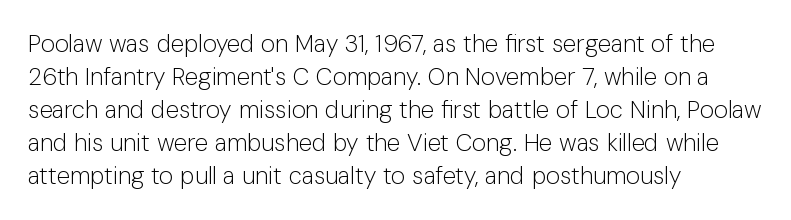
{"italic": "no", "bold": "no", "underline": "no", "align": "left", "line_spacing": "normal", "line_spacing_ratio": 1.37, "letter_spacing": "normal", "letter_spacing_em": 0.0, "glyph_px": 24}
